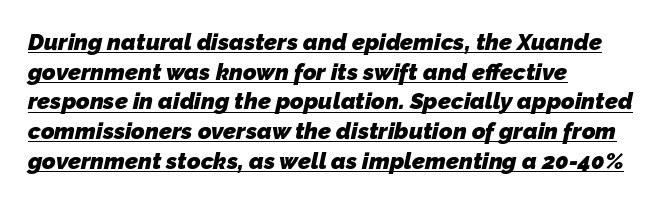
Q: Is the text bold? A: Yes.
Q: Is the text underlined? A: Yes.
Q: How is the paragraph aligned? A: Left-aligned.
Q: Is the spacing between letters normal or unusually wide? A: Normal.
Q: Is the spacing between lines tight, normal or loose? A: Normal.
